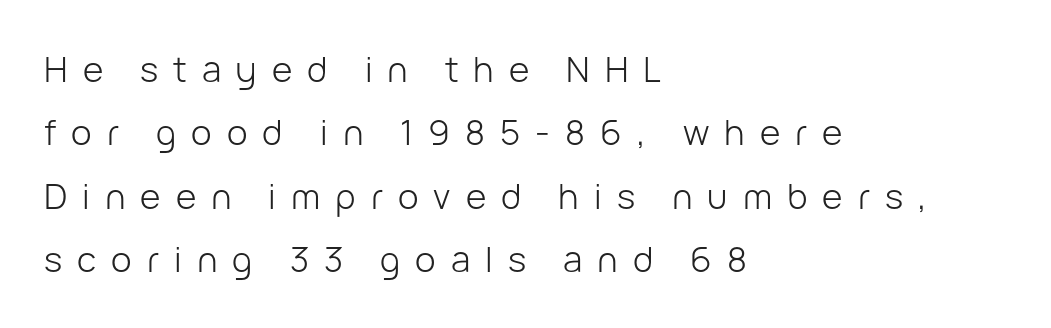
Looks like regular typesetting: each glyph gets only the width it needs. The weight tops out at a normal text grade. This sample is left-justified, so line endings fall wherever the words run out. The space beneath each line is pristine and unruled.
